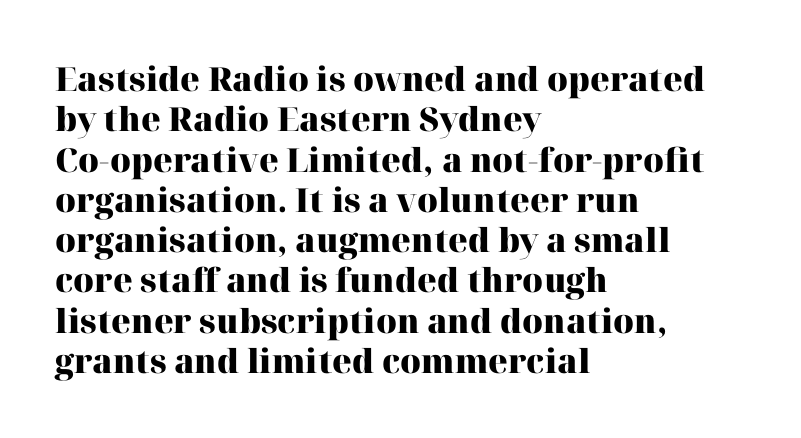
{"serif": "yes", "italic": "no", "bold": "yes", "weight": "heavy", "width": "normal", "stroke_contrast": "high", "x_height": "medium", "monospaced": "no", "underline": "no", "align": "left", "line_spacing_ratio": 1.22, "letter_spacing": "normal", "letter_spacing_em": 0.0, "glyph_px": 33}
